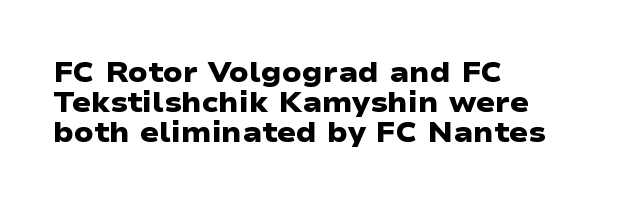
The image shows 28 px heavy, wide sans-serif type; set left-aligned, tight line spacing (1.07x), normal letter spacing, not underlined; low stroke contrast and a medium x-height.
